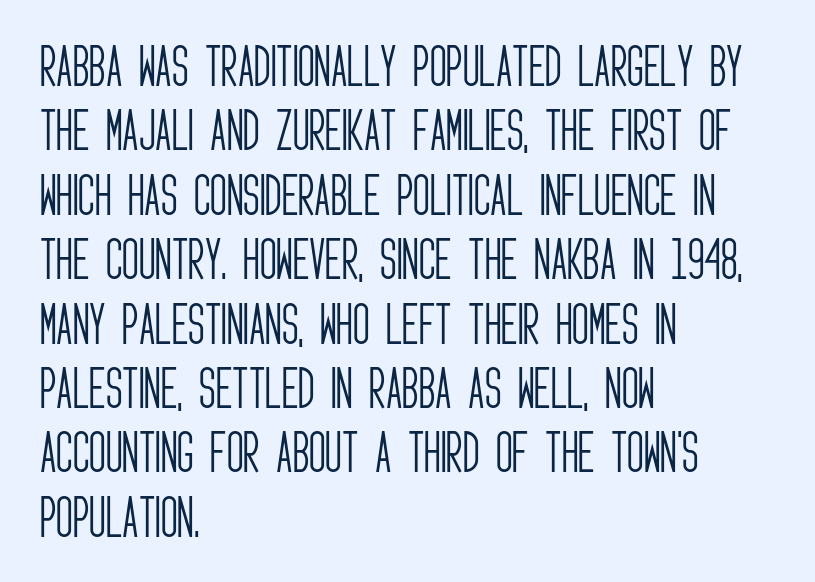
The image shows 46 px light, condensed sans-serif type, upright; set left-aligned, normal line spacing (1.4x), normal letter spacing, not underlined; low stroke contrast and a large x-height.
